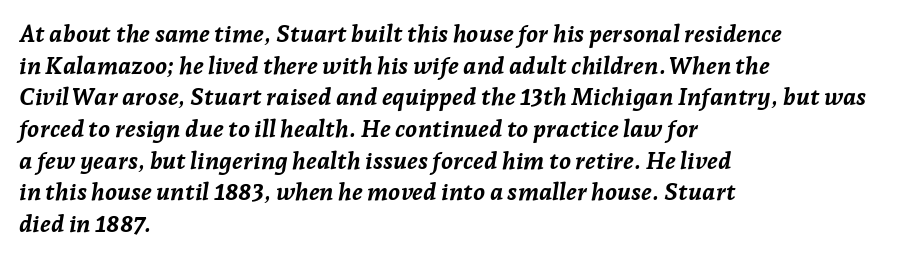
Q: Is the text bold? A: Yes.
Q: Is the text italic (slanted)? A: Yes, it leans right by about 7 degrees.
Q: Is the text underlined? A: No.
Q: How is the paragraph aligned? A: Left-aligned.
Q: Is the spacing between letters normal or unusually wide? A: Normal.
Q: Is the spacing between lines tight, normal or loose? A: Normal.
